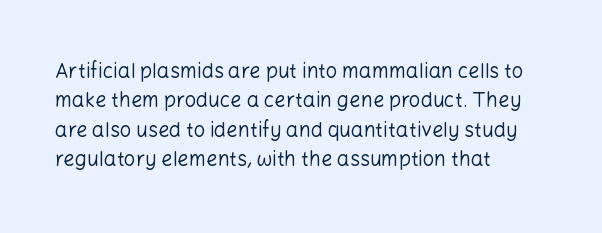
Look at the tracking — it's just the regular setting, nothing added. This sample keeps an unexceptional amount of space between lines. A typesetter would mark this as roman, not italic. Each row of text sits above clean, open space. Ink coverage per letter is moderate at most. This rendering uses left alignment, leaving the right contour irregular.
